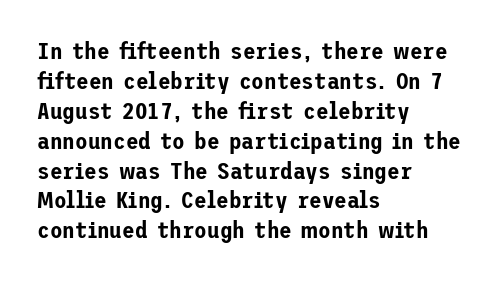
Q: Is the text italic (slanted)? A: No, it is upright.
Q: Is the text underlined? A: No.
Q: How is the paragraph aligned? A: Left-aligned.
Q: Is the spacing between letters normal or unusually wide? A: Normal.
Q: Is the spacing between lines tight, normal or loose? A: Normal.
